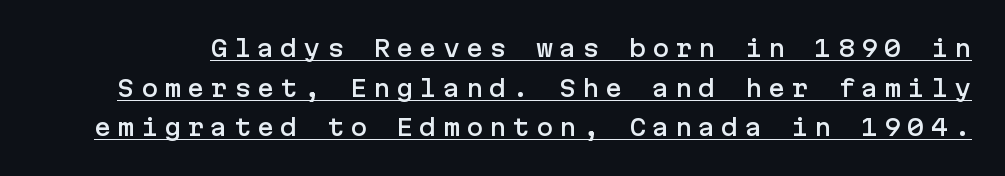
Q: Is the text italic (slanted)? A: No, it is upright.
Q: Is the text underlined? A: Yes.
Q: Is the spacing between letters normal or unusually wide? A: Unusually wide.
